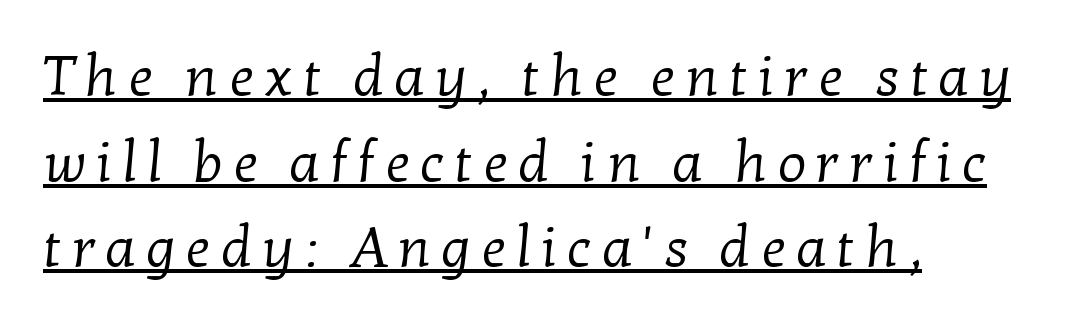
The image shows 56 px regular-weight serif type; set left-aligned, normal line spacing (1.53x), underlined; low stroke contrast and a medium x-height.
